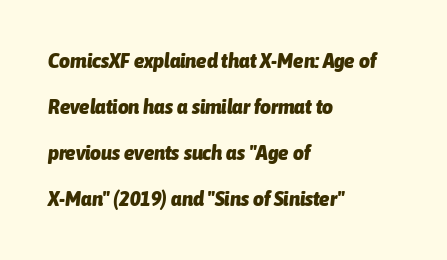
Q: Is the text bold? A: Yes.
Q: Is the text italic (slanted)? A: Yes, it leans right by about 6 degrees.
Q: Is the text underlined? A: No.
Q: How is the paragraph aligned? A: Left-aligned.
Q: Is the spacing between letters normal or unusually wide? A: Normal.
Q: Is the spacing between lines tight, normal or loose? A: Loose.
